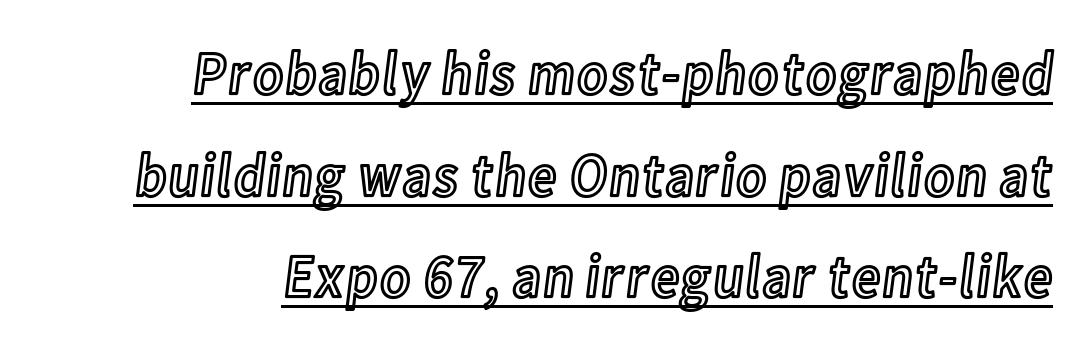
Q: Is the text italic (slanted)? A: Yes.
Q: Is the text underlined? A: Yes.
Q: How is the paragraph aligned? A: Right-aligned.
Q: Is the spacing between letters normal or unusually wide? A: Normal.
Q: Is the spacing between lines tight, normal or loose? A: Normal.
Q: Width (condensed, normal, or wide)? A: Condensed.
Q: x-height? A: Medium.
Q: Monospaced? A: No.
